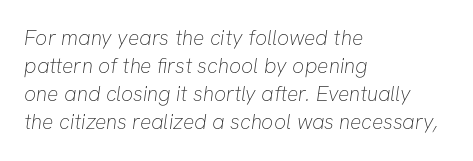
{"bold": "no", "underline": "no", "align": "left", "line_spacing": "normal", "line_spacing_ratio": 1.34, "letter_spacing": "normal", "letter_spacing_em": 0.0, "glyph_px": 21}
